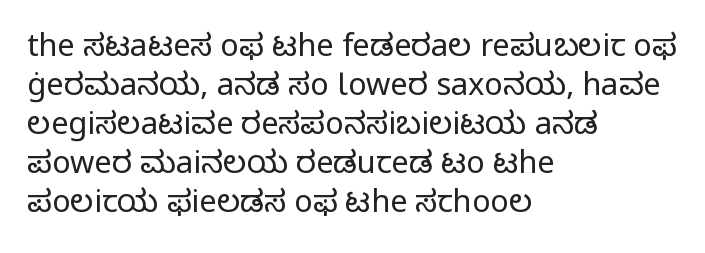
Line beginnings align vertically; line endings do not. The letters look calm and open, with moderate or lighter stems. Words appear dense and cohesive because spacing is normal. The typeface chosen for these lines omits serifs. The specimen omits any rule beneath the text block's lines. The leading is moderate, giving the passage an even texture.
